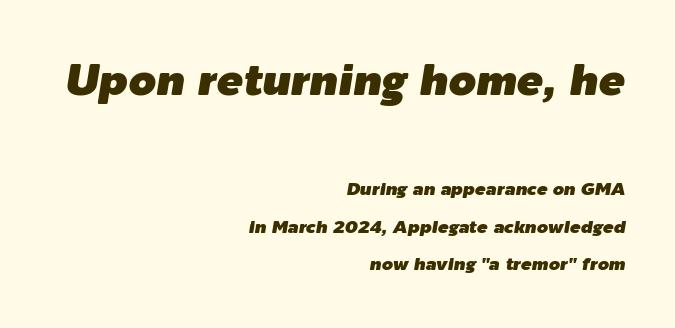
The image shows 44 px text type, italic (leaning right); set right-aligned, loose line spacing (2.09x), normal letter spacing, not underlined; the first (top) block is 2.44x larger; low stroke contrast and a medium x-height.
